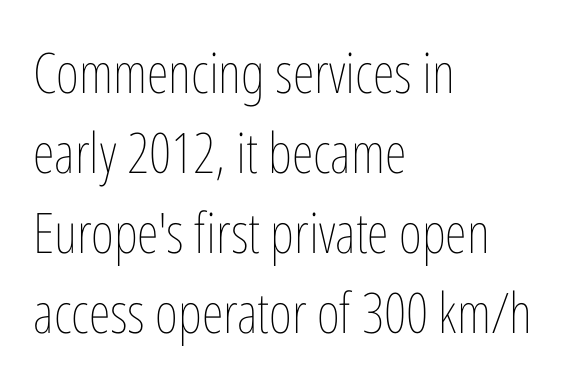
The image shows 56 px thin, condensed type, upright; set left-aligned, normal line spacing (1.43x), normal letter spacing, not underlined; low stroke contrast and a medium x-height.
